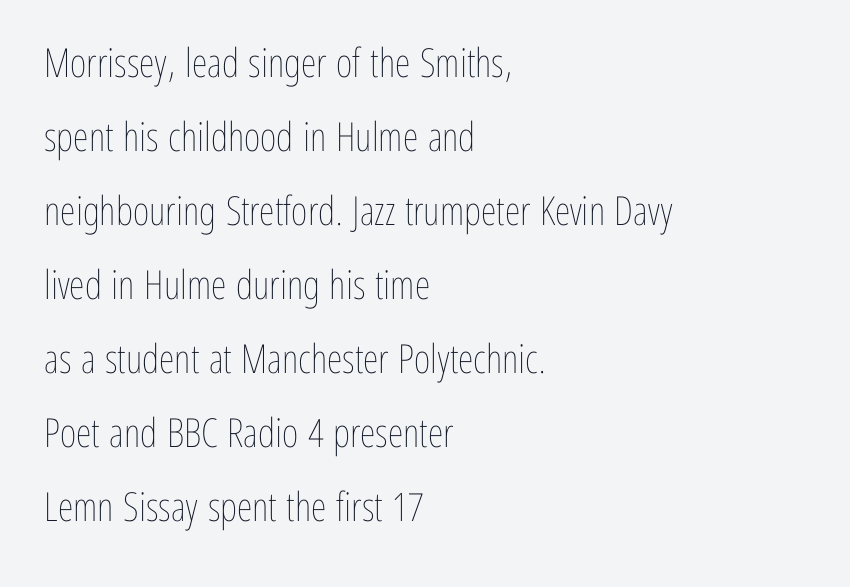
Q: Is the text bold? A: No.
Q: Is the text italic (slanted)? A: No, it is upright.
Q: Is the text underlined? A: No.
Q: How is the paragraph aligned? A: Left-aligned.
Q: Is the spacing between letters normal or unusually wide? A: Normal.
Q: Width (condensed, normal, or wide)? A: Condensed.
Q: Stroke contrast? A: Low.
Q: x-height? A: Medium.
Q: Monospaced? A: No.
